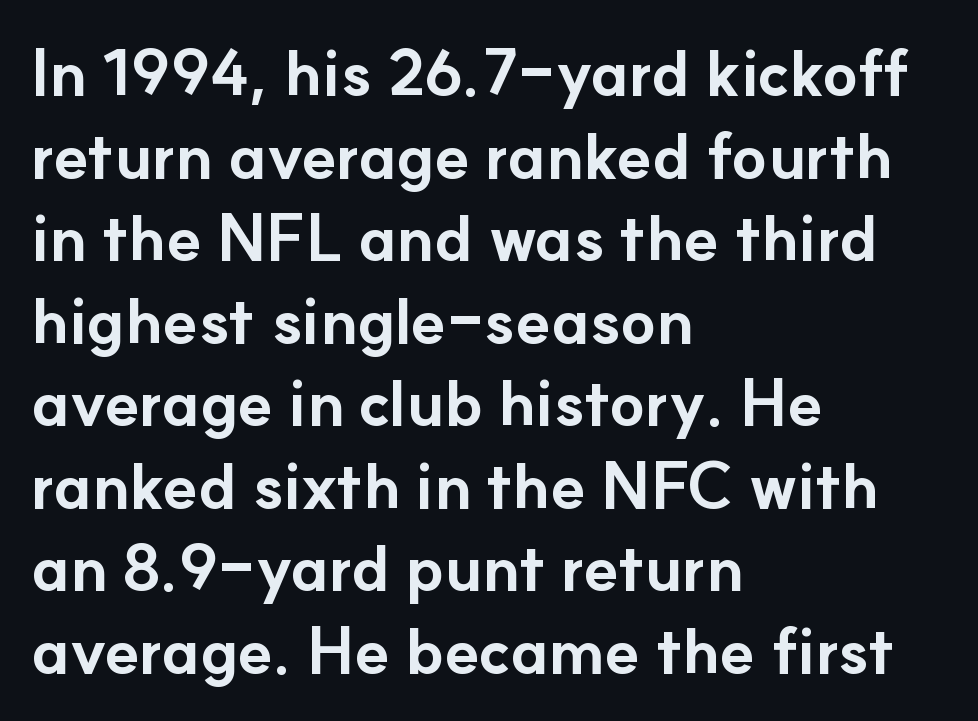
The image shows 64 px bold sans-serif type, upright; set left-aligned, normal line spacing (1.29x), normal letter spacing, not underlined; low stroke contrast and a small x-height.
